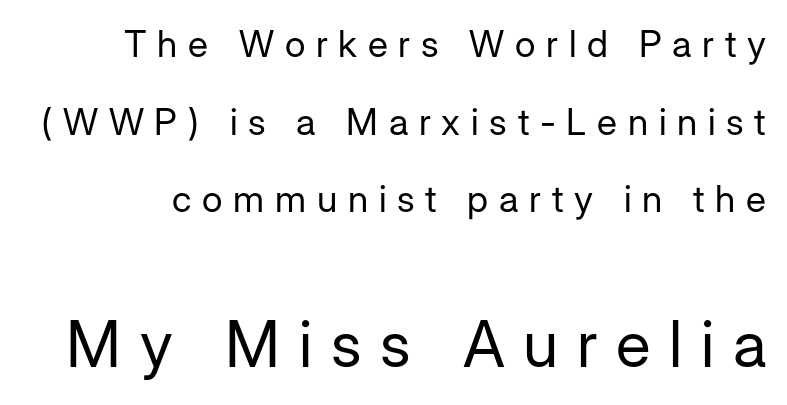
{"serif": "no", "italic": "no", "bold": "no", "weight": "regular", "width": "normal", "stroke_contrast": "low", "x_height": "medium", "monospaced": "no", "underline": "no", "line_spacing": "loose", "line_spacing_ratio": 2.1, "letter_spacing": "wide", "letter_spacing_em": 0.29, "larger_block": "second", "size_ratio": 1.73, "glyph_px": 64}
